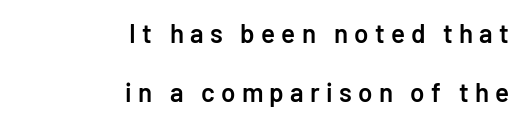
Every row of glyphs terminates at an identical x-position on the right. This rendering features lettering with no underline. The sample has been set in demibold, a notch under bold. Regarding leading, the lines here are spaced well apart. The line texture is sparse and dotted thanks to wide tracking.
